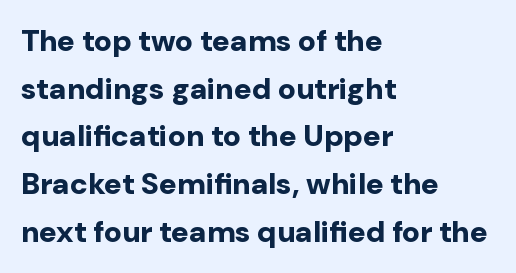
{"serif": "no", "italic": "no", "bold": "yes", "weight": "bold", "width": "normal", "stroke_contrast": "low", "x_height": "medium", "monospaced": "no", "underline": "no", "align": "left", "line_spacing": "normal", "line_spacing_ratio": 1.59, "letter_spacing": "normal", "letter_spacing_em": 0.0, "glyph_px": 30}
